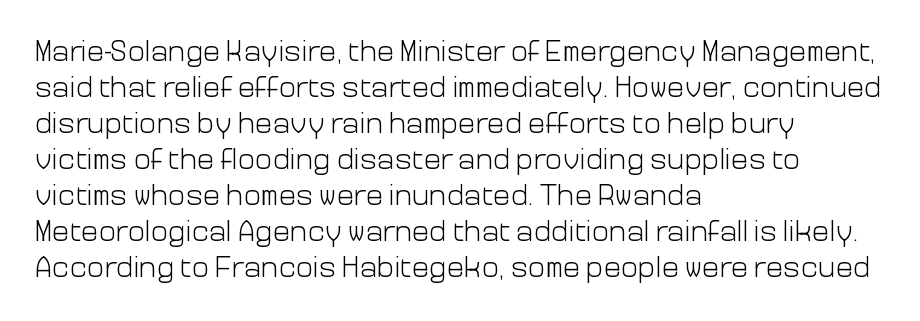
{"serif": "no", "italic": "no", "bold": "no", "weight": "light", "width": "normal", "stroke_contrast": "low", "x_height": "medium", "monospaced": "no", "underline": "no", "align": "left", "line_spacing_ratio": 1.24, "letter_spacing": "normal", "letter_spacing_em": 0.0, "glyph_px": 29}
